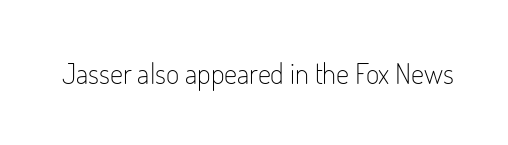
Q: Is the text bold? A: No.
Q: Is the text italic (slanted)? A: No, it is upright.
Q: Is the typeface a serif or a sans-serif typeface? A: Sans-serif.
Q: Is the text underlined? A: No.
Q: Is the spacing between letters normal or unusually wide? A: Normal.
Q: Width (condensed, normal, or wide)? A: Condensed.
Q: Stroke contrast? A: Low.
Q: x-height? A: Small.
Q: Monospaced? A: No.
